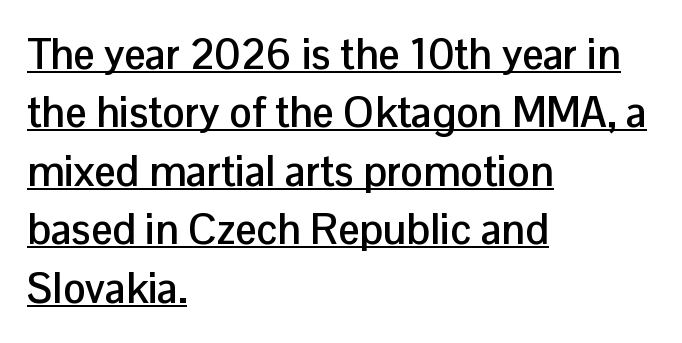
These lines were composed using upright roman letters. Type style note: lacks serifs. The block of text has a typical density, with ordinary space between rows. What decoration does the sample have? An underline. The passage shown is typed in a proportional face where columns would drift.
